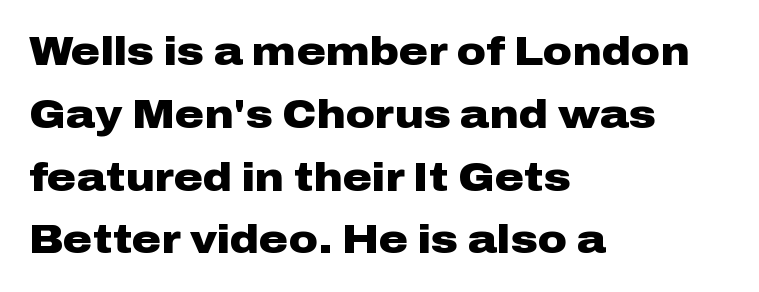
{"serif": "no", "italic": "no", "bold": "yes", "weight": "heavy", "width": "wide", "stroke_contrast": "low", "x_height": "medium", "monospaced": "no", "underline": "no", "align": "left", "line_spacing": "normal", "line_spacing_ratio": 1.57, "letter_spacing": "normal", "letter_spacing_em": 0.0, "glyph_px": 40}
